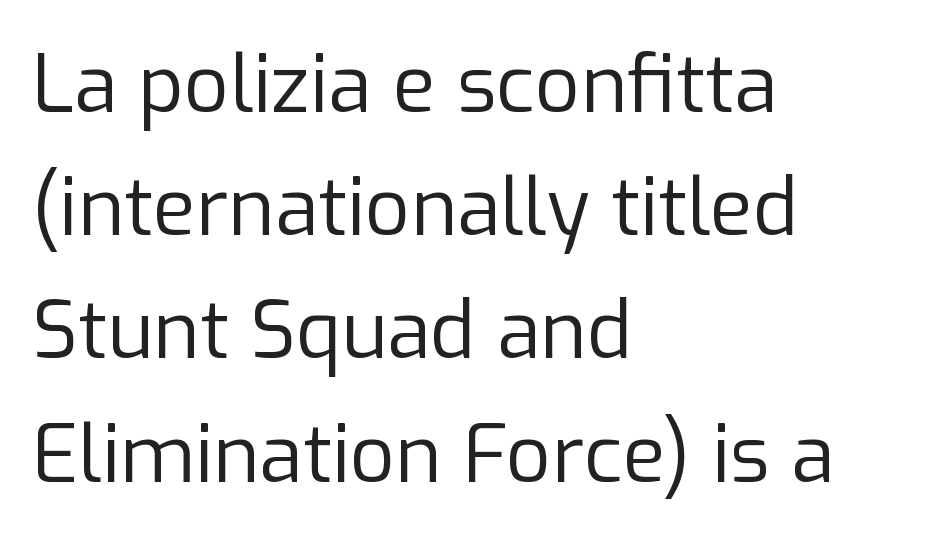
{"serif": "no", "italic": "no", "bold": "no", "weight": "regular", "width": "normal", "stroke_contrast": "low", "x_height": "medium", "monospaced": "no", "underline": "no", "align": "left", "line_spacing": "normal", "line_spacing_ratio": 1.56, "letter_spacing": "normal", "letter_spacing_em": 0.0, "glyph_px": 79}
